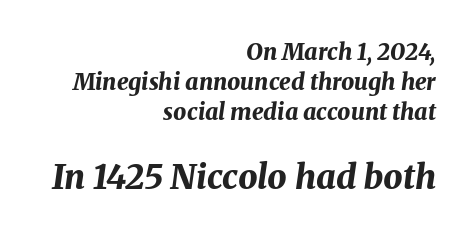
Every letter is thick-stroked: bold, no question. The typography opts for an oblique posture over an upright one. Is the letter spacing exaggerated? No — it looks like the ordinary default. You could not count columns in this text — the font is proportionally spaced. Typesetter's note — lower block bumped up in size, upper block left smaller.
